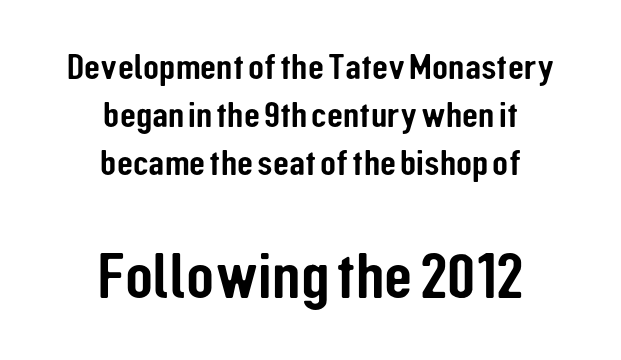
Each row of text sits above clean, open space. The passage shown is typed in a proportional face where columns would drift. Horizontal alignment here is central, giving a formal, balanced look. Letterform terminals end flat and unadorned throughout the passage. Line spacing here is normal. A typesetter would call this zero additional tracking.
